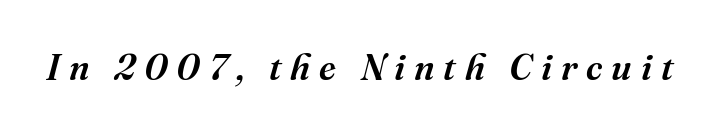
{"serif": "yes", "italic": "yes", "lean": "right", "slant_degrees": 16, "width": "normal", "stroke_contrast": "medium", "x_height": "medium", "monospaced": "no", "underline": "no", "letter_spacing": "wide", "letter_spacing_em": 0.25, "glyph_px": 36}
